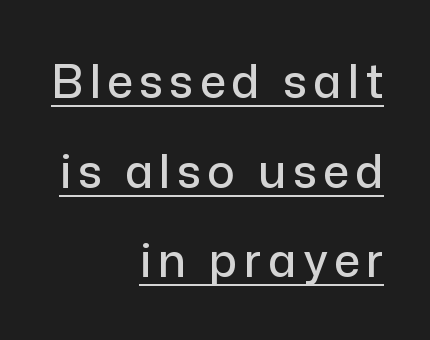
{"serif": "no", "italic": "no", "width": "normal", "stroke_contrast": "low", "x_height": "medium", "monospaced": "no", "underline": "yes", "align": "right", "line_spacing": "loose", "line_spacing_ratio": 1.95, "glyph_px": 46}
